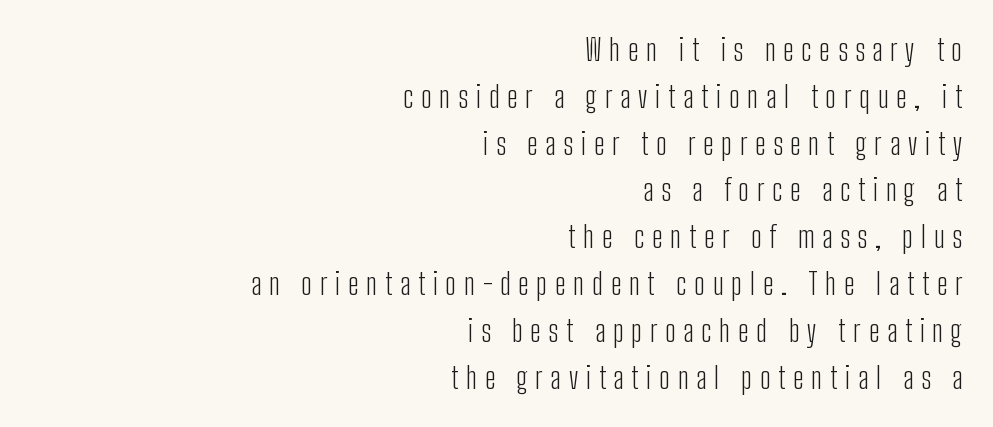
Q: Is the text bold? A: No.
Q: Is the text italic (slanted)? A: No, it is upright.
Q: Is the typeface a serif or a sans-serif typeface? A: Sans-serif.
Q: Is the text underlined? A: No.
Q: How is the paragraph aligned? A: Right-aligned.
Q: Is the spacing between letters normal or unusually wide? A: Unusually wide.
Q: Is the spacing between lines tight, normal or loose? A: Normal.
Q: Width (condensed, normal, or wide)? A: Condensed.
Q: Stroke contrast? A: Low.
Q: x-height? A: Medium.
Q: Monospaced? A: No.
